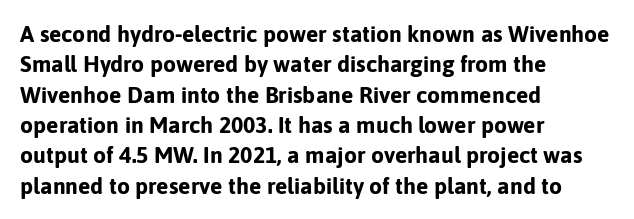
Q: Is the text bold? A: Yes.
Q: Is the text italic (slanted)? A: No, it is upright.
Q: Is the text underlined? A: No.
Q: How is the paragraph aligned? A: Left-aligned.
Q: Is the spacing between letters normal or unusually wide? A: Normal.
Q: Is the spacing between lines tight, normal or loose? A: Normal.
